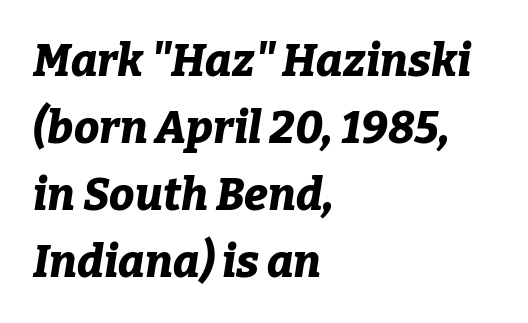
{"italic": "yes", "lean": "right", "slant_degrees": 9, "bold": "yes", "weight": "bold", "width": "normal", "stroke_contrast": "low", "x_height": "medium", "monospaced": "no", "underline": "no", "align": "left", "line_spacing": "normal", "line_spacing_ratio": 1.49, "letter_spacing": "normal", "letter_spacing_em": 0.0, "glyph_px": 45}
